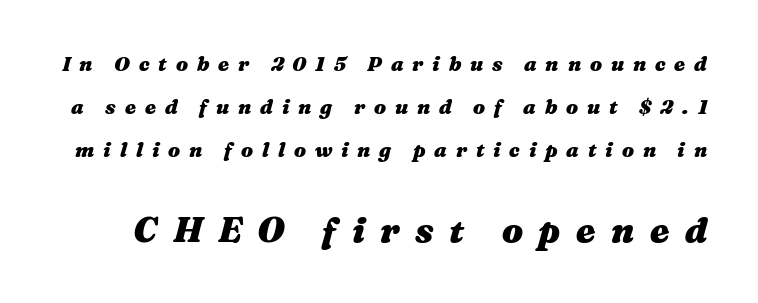
Q: Is the text bold? A: Yes.
Q: Is the text italic (slanted)? A: Yes, it leans right by about 16 degrees.
Q: Is the text underlined? A: No.
Q: Is the spacing between letters normal or unusually wide? A: Unusually wide.
Q: Is the spacing between lines tight, normal or loose? A: Loose.
Q: Which block of text is set in a larger size, the first (top) or the second (bottom)? A: The second (bottom) one.
Q: Width (condensed, normal, or wide)? A: Wide.
Q: Stroke contrast? A: Medium.
Q: x-height? A: Medium.
Q: Monospaced? A: No.
